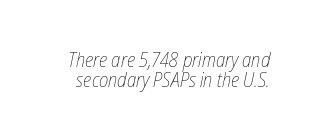
This reads as an unemphasized weight, regular at the heaviest. A typesetter would call this zero additional tracking. Is the type slanted? Yes — the strokes lean at a clear angle. Unmarked baselines from the first word to the last. Regarding leading, the lines here are crowded together.
